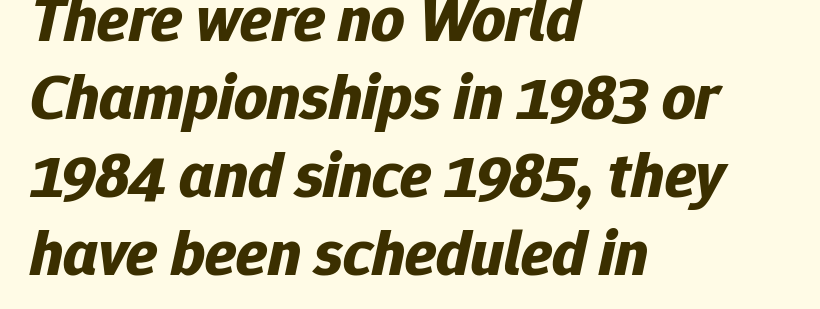
Quick note: underline off. The rendering applies a slant to the glyphs. Students, note that the glyphs here touch the page at normal intervals. The characters look thick and weighty, a clear bold. The face used here is proportionally spaced, like ordinary book or web type.
